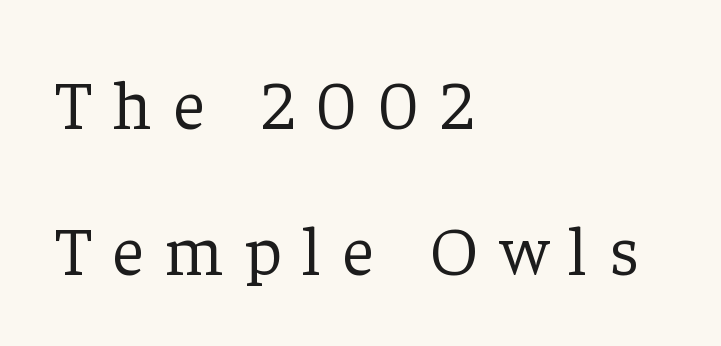
Q: Is the text bold? A: No.
Q: Is the text italic (slanted)? A: No, it is upright.
Q: Is the typeface a serif or a sans-serif typeface? A: Serif.
Q: Is the text underlined? A: No.
Q: How is the paragraph aligned? A: Left-aligned.
Q: Is the spacing between letters normal or unusually wide? A: Unusually wide.
Q: Is the spacing between lines tight, normal or loose? A: Loose.
Q: Width (condensed, normal, or wide)? A: Normal.
Q: Stroke contrast? A: Low.
Q: x-height? A: Medium.
Q: Monospaced? A: No.
